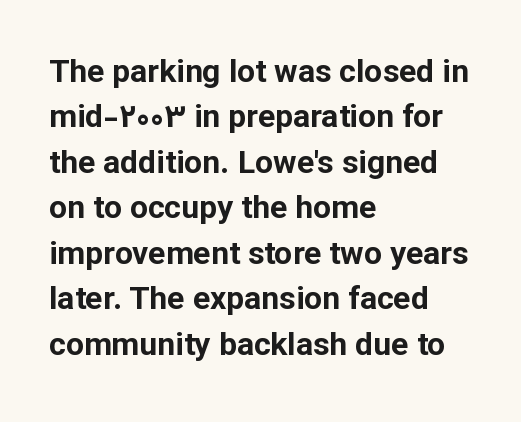
This sample uses a sans-serif face. Rows of type keep a routine distance in the vertical direction. Each letter keeps its own natural width here, so spacing adapts to shape. A bare baseline throughout the passage.
